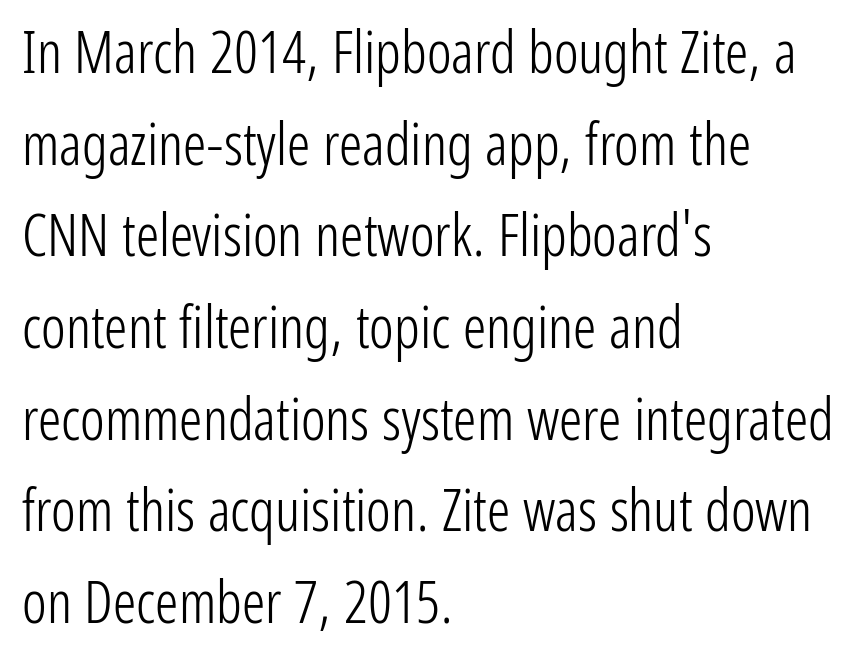
Q: Is the text bold? A: No.
Q: Is the text italic (slanted)? A: No, it is upright.
Q: Is the typeface a serif or a sans-serif typeface? A: Sans-serif.
Q: Is the text underlined? A: No.
Q: How is the paragraph aligned? A: Left-aligned.
Q: Is the spacing between letters normal or unusually wide? A: Normal.
Q: Is the spacing between lines tight, normal or loose? A: Normal.
Q: Width (condensed, normal, or wide)? A: Condensed.
Q: Stroke contrast? A: Low.
Q: x-height? A: Medium.
Q: Monospaced? A: No.
